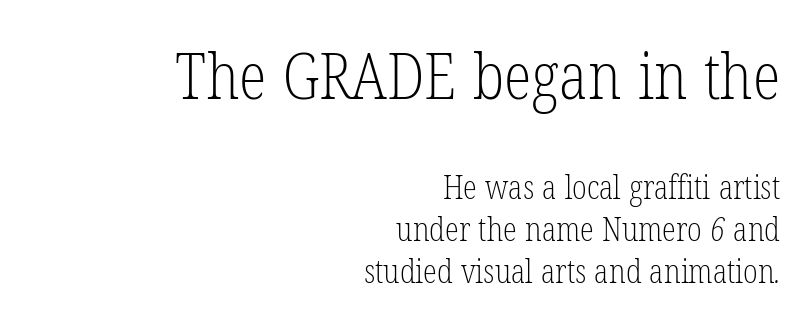
The image shows 64 px light, condensed serif type; set right-aligned, normal line spacing (1.3x), normal letter spacing, not underlined; the first (top) block is 2.0x larger; low stroke contrast and a medium x-height.
